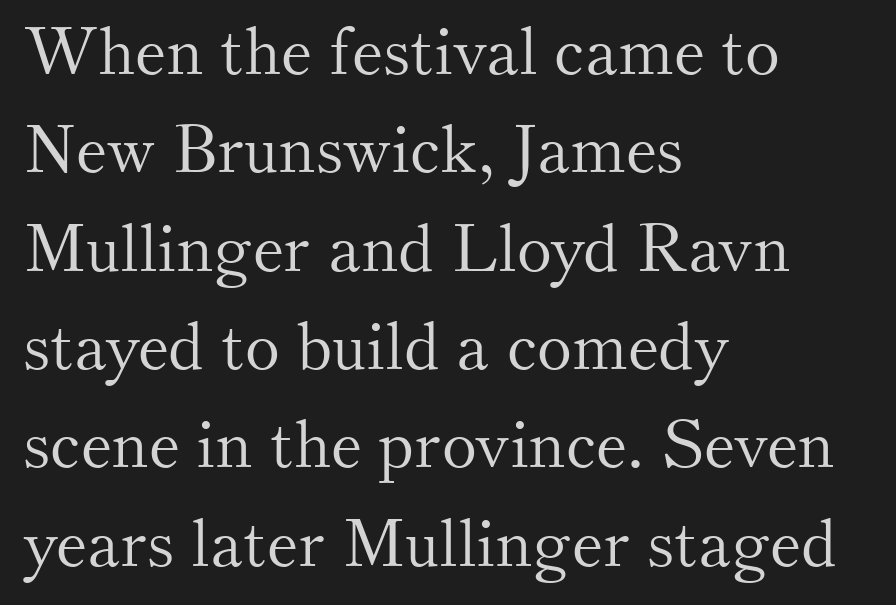
The image shows 66 px light serif type, upright; set left-aligned, normal line spacing (1.49x), normal letter spacing, not underlined; medium stroke contrast and a small x-height.
